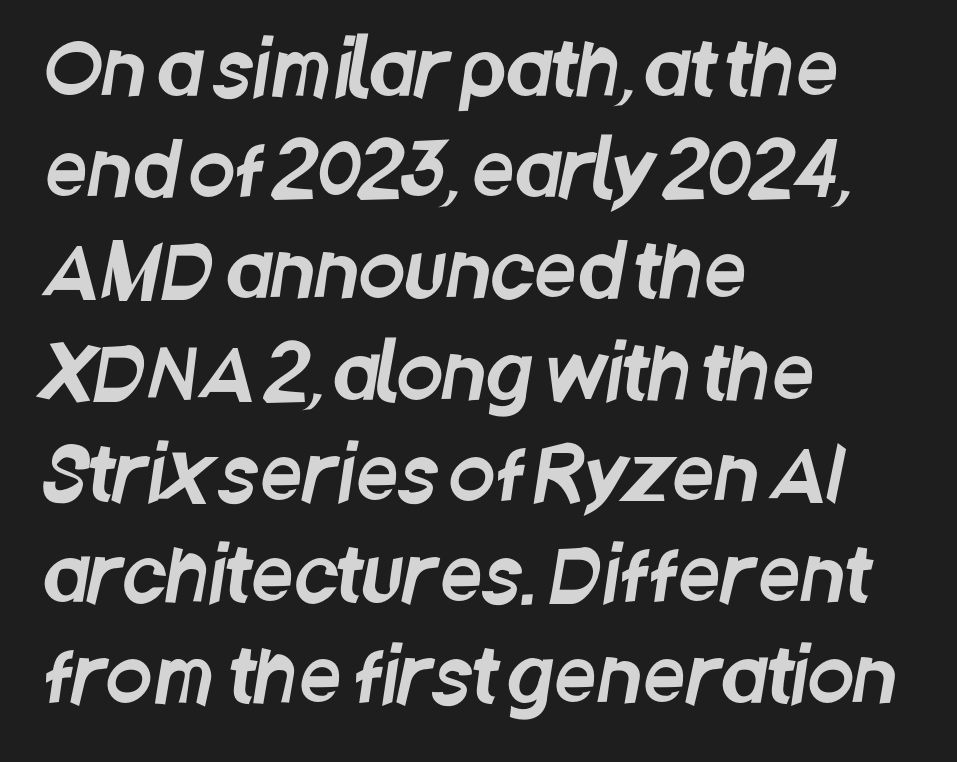
{"serif": "no", "width": "condensed", "stroke_contrast": "low", "x_height": "large", "monospaced": "no", "underline": "no", "align": "left", "line_spacing": "normal", "line_spacing_ratio": 1.35, "letter_spacing": "normal", "letter_spacing_em": 0.0, "glyph_px": 75}
